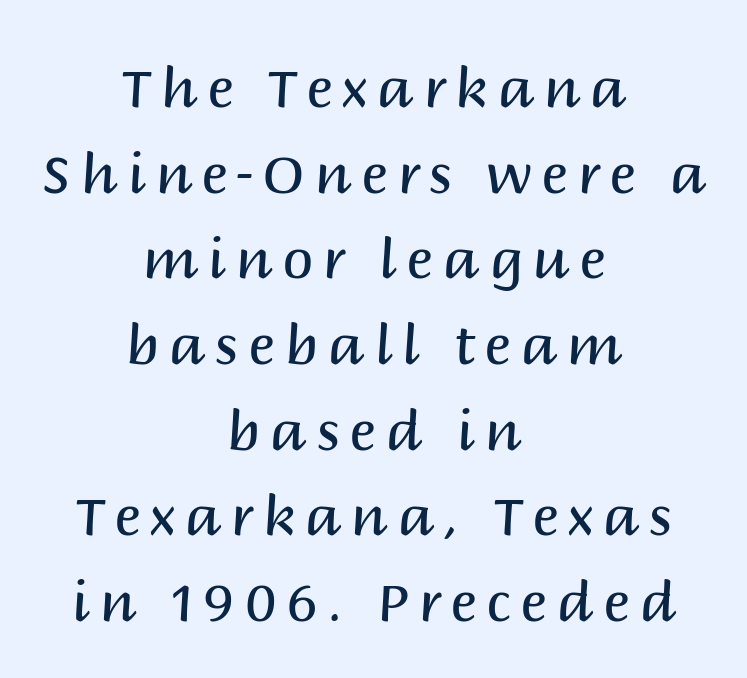
The image shows 56 px regular-weight sans-serif type; set centered, normal line spacing (1.53x), not underlined; medium stroke contrast and a large x-height.
